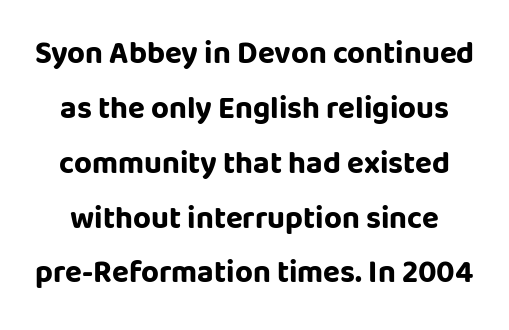
Chunky letters — that's bold for sure. Nope, no serifs anywhere on these letters. Letter spacing: default. Any mark beneath the type? The region is blank. Characters remain perfectly vertical along every line. Here the designer chose a conventional face with non-uniform glyph widths.
